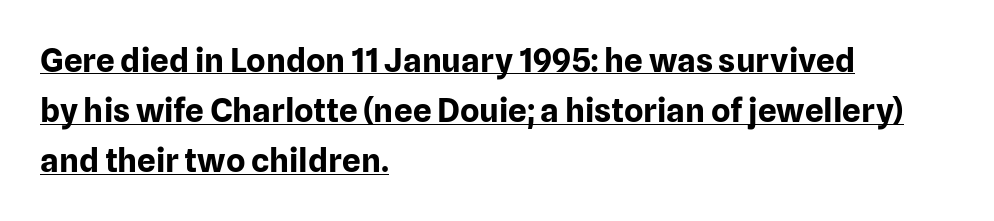
{"serif": "no", "italic": "no", "bold": "yes", "weight": "bold", "width": "normal", "stroke_contrast": "low", "x_height": "medium", "monospaced": "no", "underline": "yes", "align": "left", "line_spacing": "normal", "line_spacing_ratio": 1.52, "letter_spacing": "normal", "letter_spacing_em": 0.0, "glyph_px": 33}
